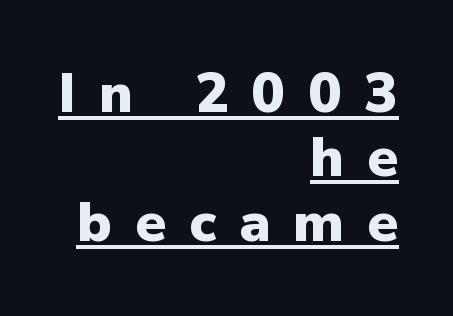
A typesetter would call this heavily tracked-out type. Typographic density is high because the face is bold. The lettering is marked with a stroke running underneath it. Are there feet on the stems? There aren't — it's a sans. If you drew a line through each stem, it would be perfectly vertical. Think of a printed novel: that variable character pitch is what you see here.
